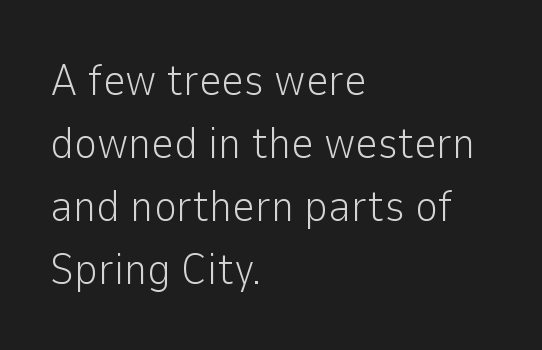
Q: Is the text bold? A: No.
Q: Is the text italic (slanted)? A: No, it is upright.
Q: Is the typeface a serif or a sans-serif typeface? A: Sans-serif.
Q: Is the text underlined? A: No.
Q: How is the paragraph aligned? A: Left-aligned.
Q: Is the spacing between letters normal or unusually wide? A: Normal.
Q: Is the spacing between lines tight, normal or loose? A: Normal.
Q: Width (condensed, normal, or wide)? A: Normal.
Q: Stroke contrast? A: Low.
Q: x-height? A: Medium.
Q: Monospaced? A: No.
